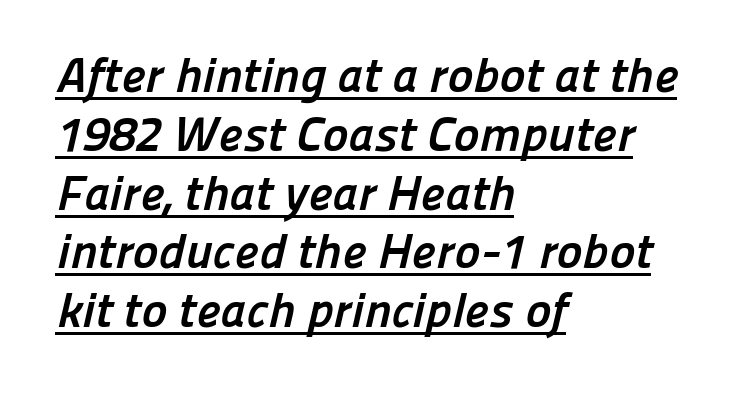
The image shows 49 px semibold sans-serif type; set left-aligned, line spacing 1.2x, normal letter spacing, underlined; low stroke contrast and a medium x-height.
